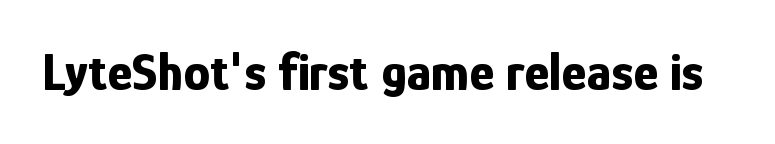
{"serif": "no", "italic": "no", "bold": "yes", "weight": "bold", "width": "condensed", "stroke_contrast": "low", "x_height": "medium", "monospaced": "no", "underline": "no", "letter_spacing": "normal", "letter_spacing_em": 0.0, "glyph_px": 53}
